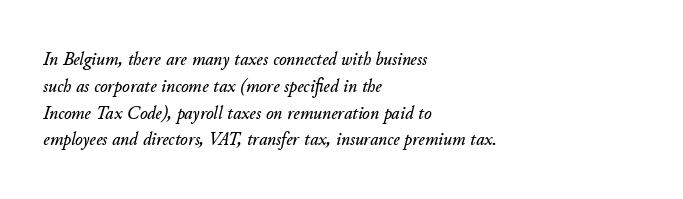
Q: Is the text italic (slanted)? A: Yes, it leans right by about 11 degrees.
Q: Is the text underlined? A: No.
Q: How is the paragraph aligned? A: Left-aligned.
Q: Is the spacing between letters normal or unusually wide? A: Normal.
Q: Is the spacing between lines tight, normal or loose? A: Normal.
